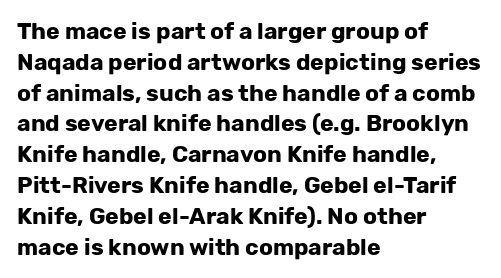
The image shows 23 px bold type, upright; set left-aligned, normal line spacing (1.34x), normal letter spacing, not underlined.
